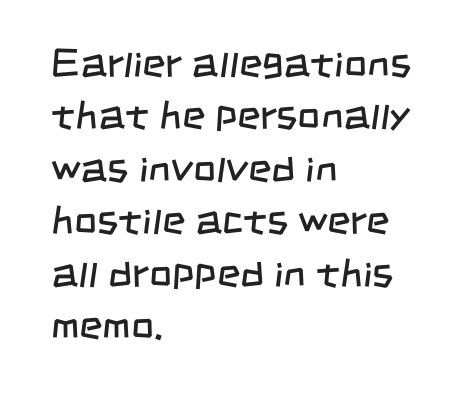
{"serif": "no", "bold": "no", "weight": "regular", "width": "condensed", "stroke_contrast": "low", "x_height": "large", "monospaced": "no", "underline": "no", "align": "left", "line_spacing": "normal", "line_spacing_ratio": 1.31, "letter_spacing": "normal", "letter_spacing_em": 0.0, "glyph_px": 40}
